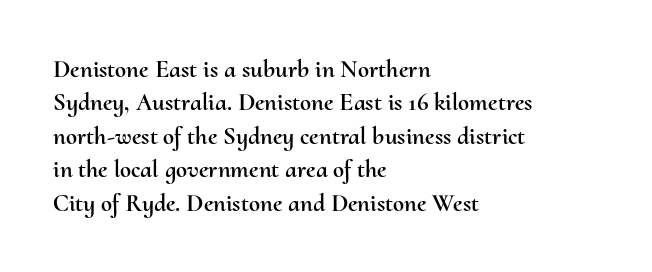
The image shows 25 px text type, upright; set left-aligned, normal line spacing (1.34x), normal letter spacing, not underlined.
